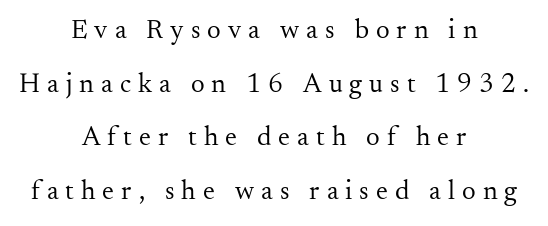
The image shows 27 px text type, upright; set centered, loose line spacing (1.99x), unusually wide letter spacing (+0.26 em), not underlined.
